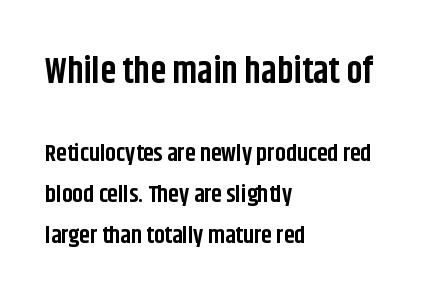
Q: Is the text bold? A: Yes.
Q: Is the text italic (slanted)? A: No, it is upright.
Q: Is the typeface a serif or a sans-serif typeface? A: Sans-serif.
Q: Is the text underlined? A: No.
Q: How is the paragraph aligned? A: Left-aligned.
Q: Is the spacing between letters normal or unusually wide? A: Normal.
Q: Which block of text is set in a larger size, the first (top) or the second (bottom)? A: The first (top) one.
Q: Width (condensed, normal, or wide)? A: Condensed.
Q: Stroke contrast? A: Low.
Q: x-height? A: Large.
Q: Monospaced? A: No.
